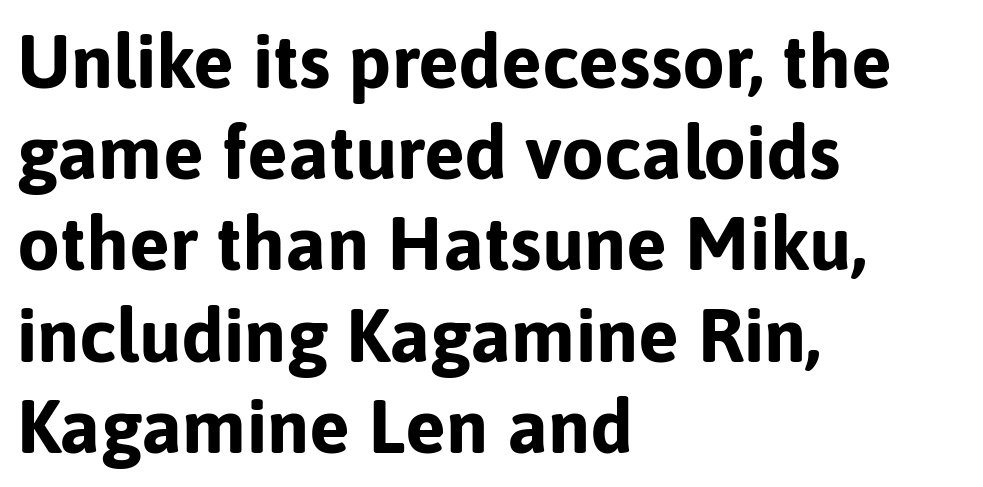
Letter spacing: default. Every character sits straight up, as roman type does. Is this a fixed-width face? No — the glyphs have proportional, varying widths. Look at the bottom of the vertical strokes: they stop flat, with no serifs.
